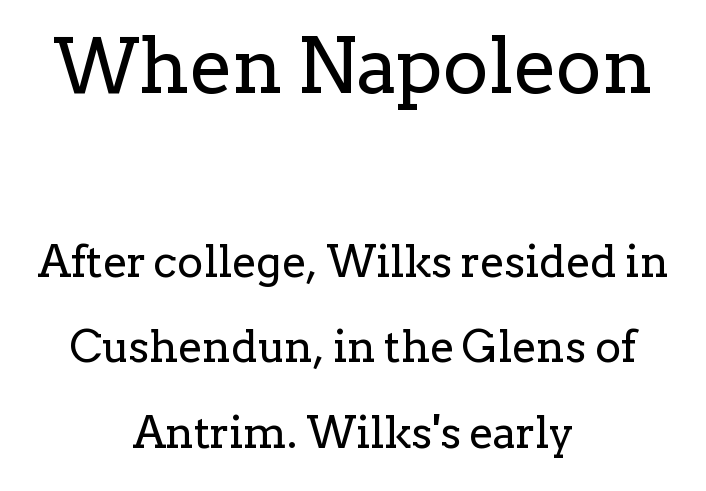
Q: Is the text bold? A: No.
Q: Is the text italic (slanted)? A: No, it is upright.
Q: Is the typeface a serif or a sans-serif typeface? A: Serif.
Q: Is the text underlined? A: No.
Q: How is the paragraph aligned? A: Centered.
Q: Is the spacing between letters normal or unusually wide? A: Normal.
Q: Is the spacing between lines tight, normal or loose? A: Loose.
Q: Which block of text is set in a larger size, the first (top) or the second (bottom)? A: The first (top) one.
Q: Width (condensed, normal, or wide)? A: Normal.
Q: Stroke contrast? A: Low.
Q: x-height? A: Medium.
Q: Monospaced? A: No.
